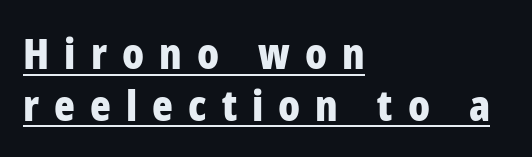
{"serif": "no", "italic": "no", "bold": "yes", "weight": "bold", "width": "condensed", "stroke_contrast": "low", "x_height": "medium", "monospaced": "no", "underline": "yes", "align": "left", "line_spacing_ratio": 1.2, "letter_spacing": "wide", "letter_spacing_em": 0.35, "glyph_px": 43}
